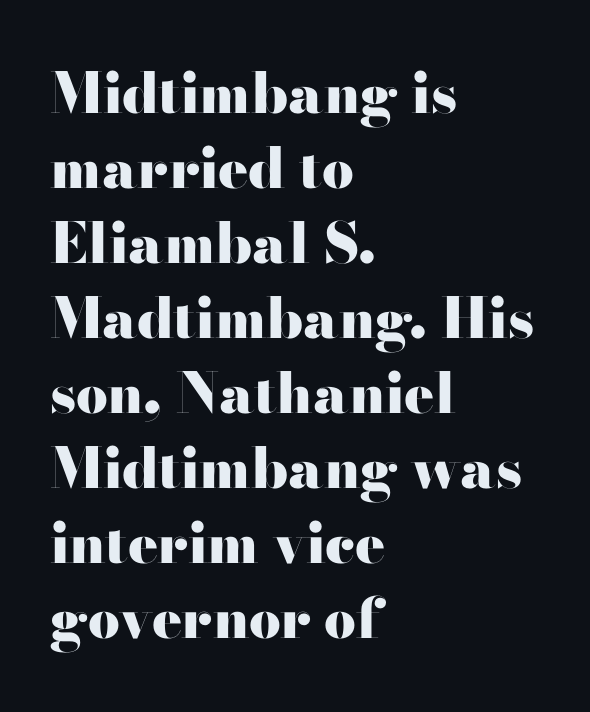
Set as a true bold cut, around the 700 mark. The letters advance in unequal steps, a hallmark of proportional type. Just letters on the line, the space beneath them empty. I'd call this a serif setting — the letters wear small feet. Layout note: lines flush left.
